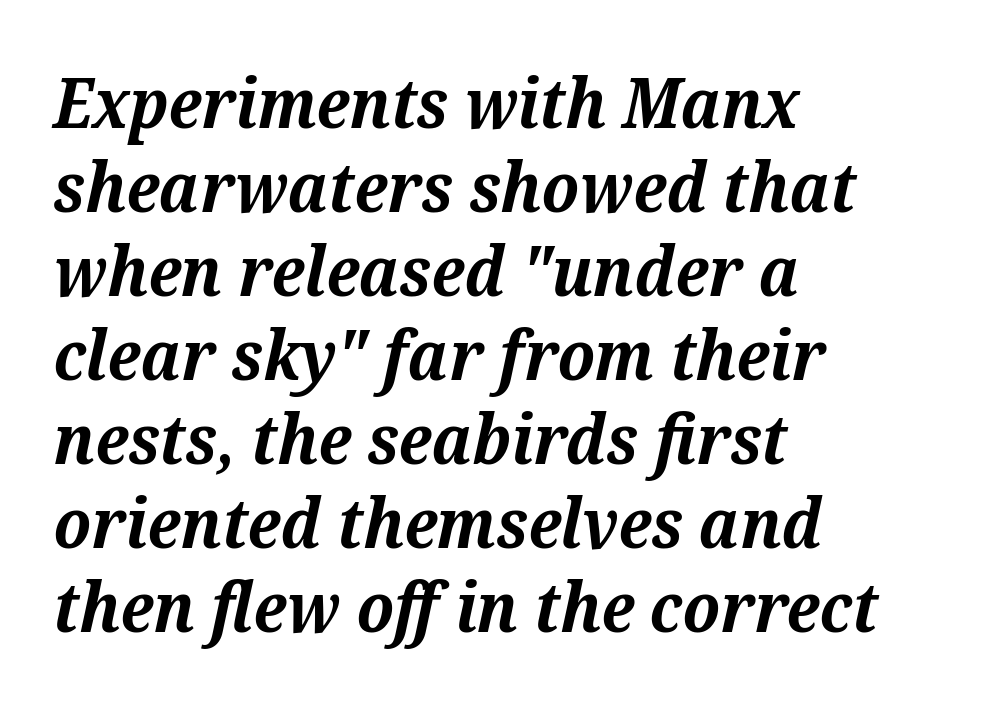
The image shows 70 px bold serif type, italic (leaning right); set left-aligned, line spacing 1.2x, normal letter spacing, not underlined; medium stroke contrast and a medium x-height.
